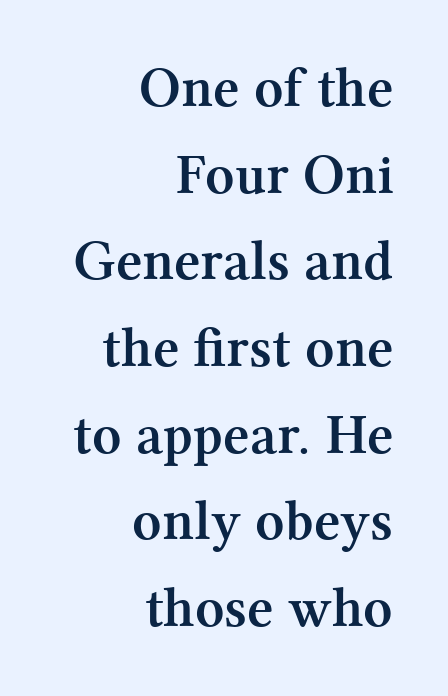
Q: Is the text bold? A: Yes.
Q: Is the text italic (slanted)? A: No, it is upright.
Q: Is the typeface a serif or a sans-serif typeface? A: Serif.
Q: Is the text underlined? A: No.
Q: How is the paragraph aligned? A: Right-aligned.
Q: Is the spacing between letters normal or unusually wide? A: Normal.
Q: Is the spacing between lines tight, normal or loose? A: Normal.
Q: Width (condensed, normal, or wide)? A: Normal.
Q: Stroke contrast? A: Medium.
Q: x-height? A: Medium.
Q: Monospaced? A: No.
